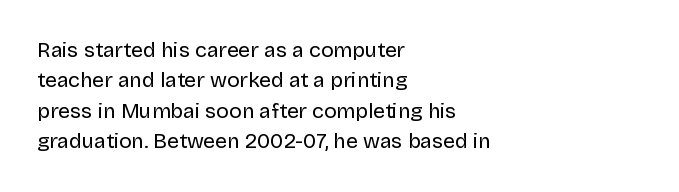
Letter spacing: default. Ink coverage per letter is moderate at most. The rag falls on the right side of this text block. Descenders are the only things crossing below the line. This block has exactly the height ordinary leading produces. This is the regular roman posture of the typeface.
